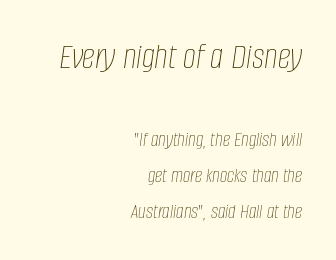
Q: Is the text bold? A: No.
Q: Is the text italic (slanted)? A: Yes, it leans right by about 8 degrees.
Q: Is the text underlined? A: No.
Q: How is the paragraph aligned? A: Right-aligned.
Q: Is the spacing between letters normal or unusually wide? A: Normal.
Q: Which block of text is set in a larger size, the first (top) or the second (bottom)? A: The first (top) one.
Q: Width (condensed, normal, or wide)? A: Condensed.
Q: Stroke contrast? A: Low.
Q: x-height? A: Large.
Q: Monospaced? A: No.
